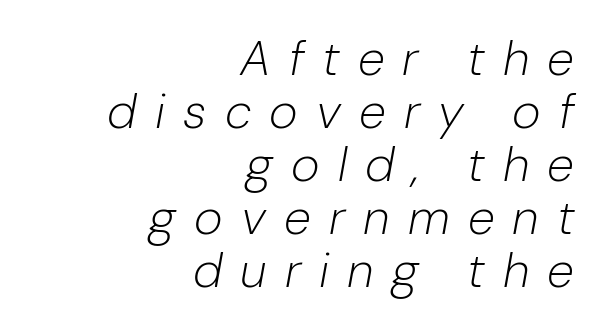
Q: Is the text bold? A: No.
Q: Is the text italic (slanted)? A: Yes, it leans right by about 10 degrees.
Q: Is the text underlined? A: No.
Q: How is the paragraph aligned? A: Right-aligned.
Q: Is the spacing between letters normal or unusually wide? A: Unusually wide.
Q: Is the spacing between lines tight, normal or loose? A: Tight.
Q: Width (condensed, normal, or wide)? A: Normal.
Q: Stroke contrast? A: Low.
Q: x-height? A: Medium.
Q: Monospaced? A: No.
